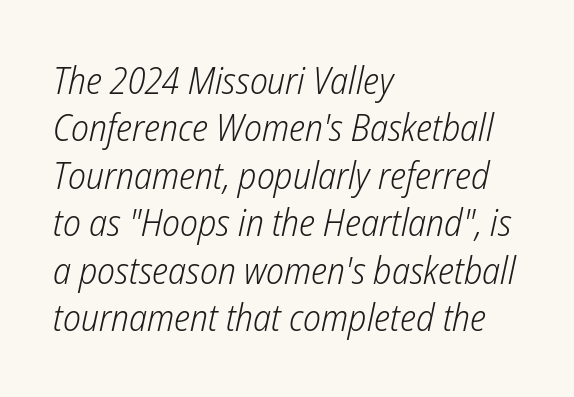
{"italic": "yes", "lean": "right", "slant_degrees": 12, "bold": "no", "weight": "light", "width": "condensed", "stroke_contrast": "low", "x_height": "medium", "monospaced": "no", "underline": "no", "align": "left", "line_spacing": "normal", "line_spacing_ratio": 1.25, "letter_spacing": "normal", "letter_spacing_em": 0.0, "glyph_px": 38}
